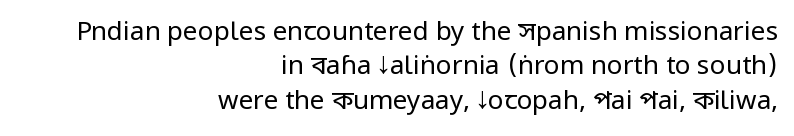
The image shows 26 px text type, upright; set right-aligned, normal line spacing (1.32x), normal letter spacing, not underlined.
